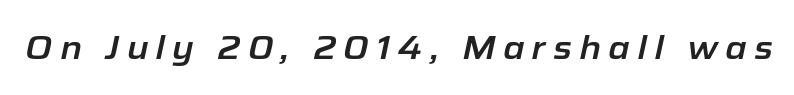
The image shows 33 px text type, italic (leaning right); set unusually wide letter spacing (+0.21 em), not underlined; low stroke contrast and a medium x-height.
